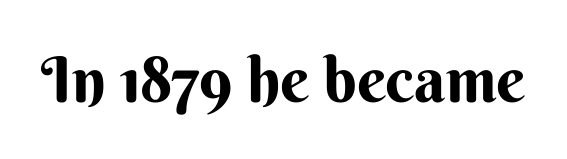
Q: Is the text italic (slanted)? A: No, it is upright.
Q: Is the typeface a serif or a sans-serif typeface? A: Sans-serif.
Q: Is the text underlined? A: No.
Q: Is the spacing between letters normal or unusually wide? A: Normal.
Q: Width (condensed, normal, or wide)? A: Normal.
Q: Stroke contrast? A: Medium.
Q: x-height? A: Small.
Q: Monospaced? A: No.
